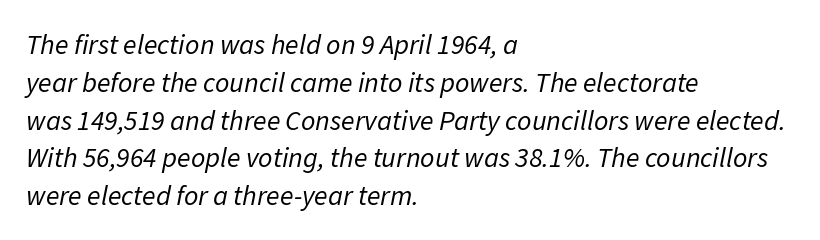
The image shows 28 px regular-weight type, italic (leaning right); set left-aligned, normal line spacing (1.35x), normal letter spacing, not underlined; low stroke contrast and a medium x-height.
